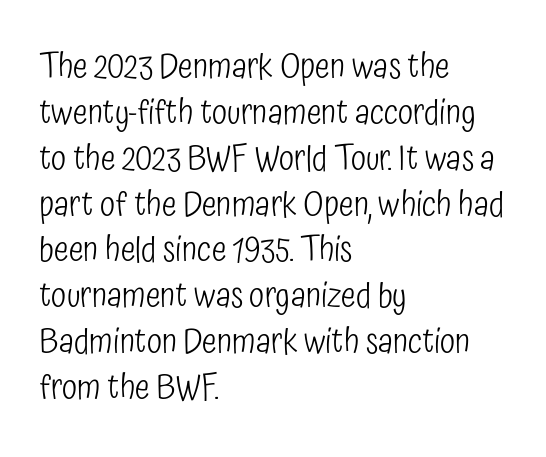
The image shows 35 px light, condensed sans-serif type, upright; set left-aligned, normal line spacing (1.31x), normal letter spacing, not underlined; low stroke contrast and a medium x-height.
